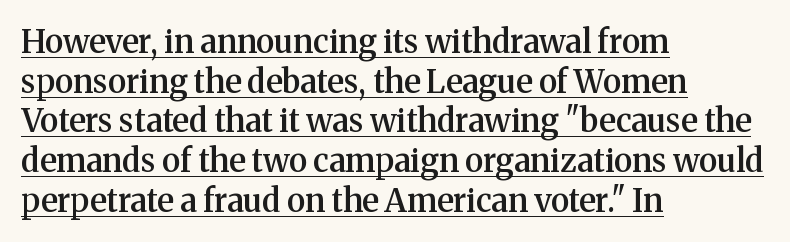
{"serif": "yes", "italic": "no", "bold": "semi", "weight": "semibold", "width": "normal", "stroke_contrast": "medium", "x_height": "medium", "monospaced": "no", "underline": "yes", "align": "left", "line_spacing_ratio": 1.24, "letter_spacing": "normal", "letter_spacing_em": 0.0, "glyph_px": 32}
